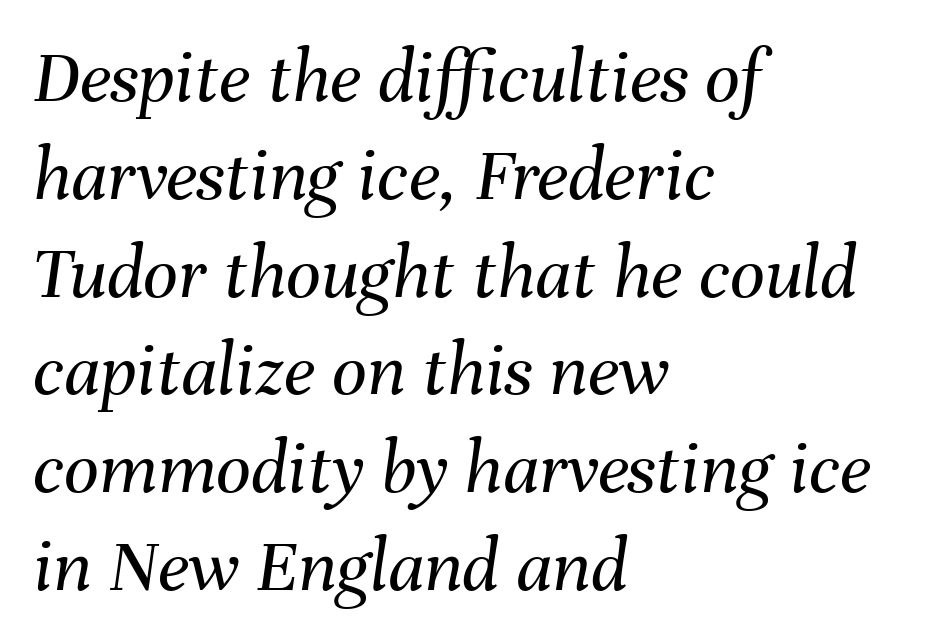
The lines are quadded left. Compared with a typical body face, this is equally light or lighter still. These lines were composed using italics. Horizontal bands of white between lines are of average thickness.
